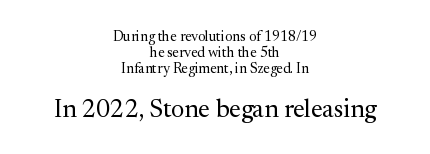
The image shows 25 px text type, upright; set centered, tight line spacing (1.14x), normal letter spacing, not underlined; the second (bottom) block is 1.79x larger.
